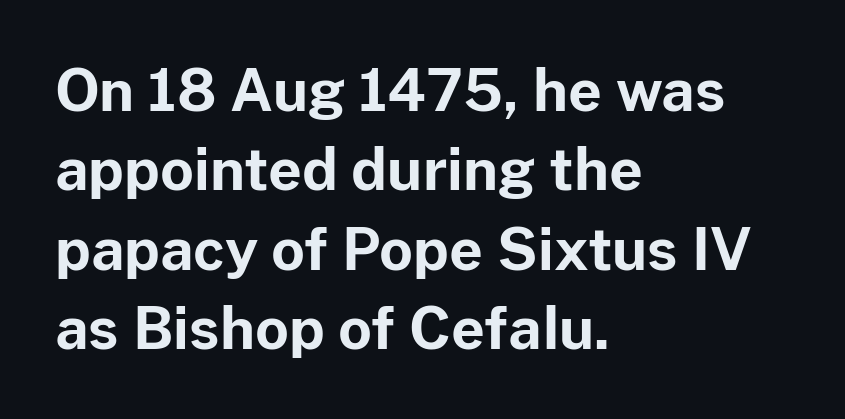
{"serif": "no", "italic": "no", "bold": "yes", "weight": "bold", "width": "normal", "stroke_contrast": "low", "x_height": "medium", "monospaced": "no", "underline": "no", "align": "left", "line_spacing": "normal", "line_spacing_ratio": 1.37, "letter_spacing": "normal", "letter_spacing_em": 0.0, "glyph_px": 58}
